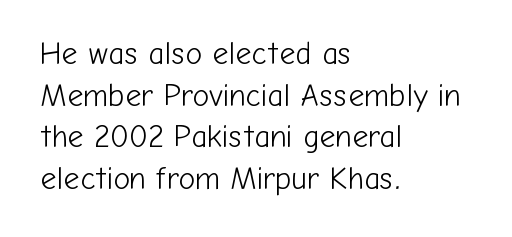
The image shows 31 px light sans-serif type, upright; set left-aligned, normal line spacing (1.34x), normal letter spacing, not underlined; low stroke contrast and a medium x-height.
